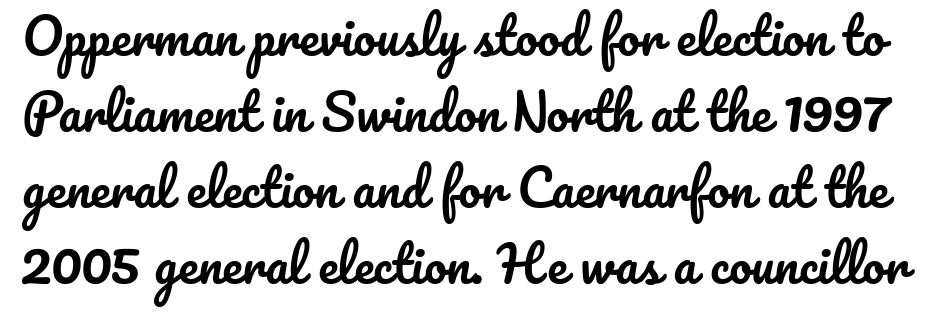
The image shows 50 px text type; set normal line spacing (1.52x), normal letter spacing, not underlined; low stroke contrast and a small x-height.
